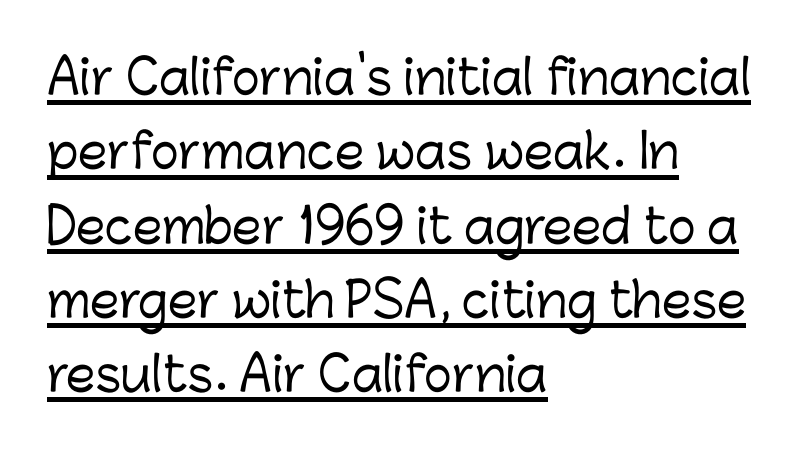
Q: Is the text italic (slanted)? A: No, it is upright.
Q: Is the typeface a serif or a sans-serif typeface? A: Sans-serif.
Q: Is the text underlined? A: Yes.
Q: How is the paragraph aligned? A: Left-aligned.
Q: Is the spacing between letters normal or unusually wide? A: Normal.
Q: Is the spacing between lines tight, normal or loose? A: Normal.
Q: Width (condensed, normal, or wide)? A: Normal.
Q: Stroke contrast? A: Low.
Q: x-height? A: Medium.
Q: Monospaced? A: No.
